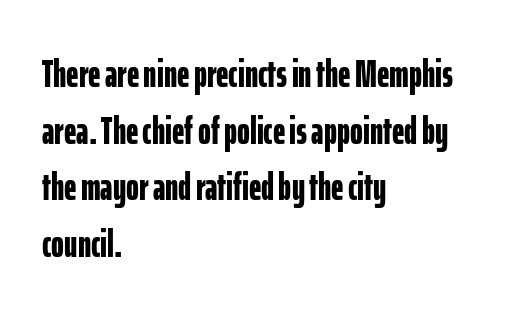
Proportional: the letters do not fall into vertical columns. No feet cap the strokes, marking this as sans-serif type. I'd describe the lettering as bold — thick and assertive. Characters remain perfectly vertical along every line. Compared with a centered layout, this one pins lines to the left instead.
